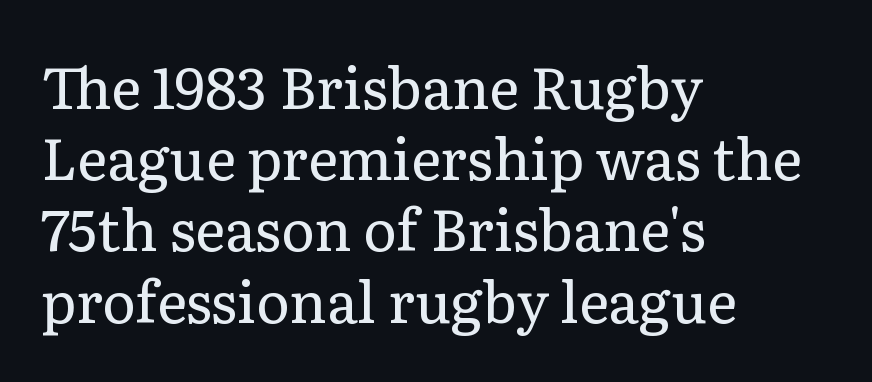
Q: Is the text bold? A: No.
Q: Is the text italic (slanted)? A: No, it is upright.
Q: Is the typeface a serif or a sans-serif typeface? A: Serif.
Q: Is the text underlined? A: No.
Q: How is the paragraph aligned? A: Left-aligned.
Q: Is the spacing between letters normal or unusually wide? A: Normal.
Q: Is the spacing between lines tight, normal or loose? A: Normal.
Q: Width (condensed, normal, or wide)? A: Normal.
Q: Stroke contrast? A: Low.
Q: x-height? A: Medium.
Q: Monospaced? A: No.
